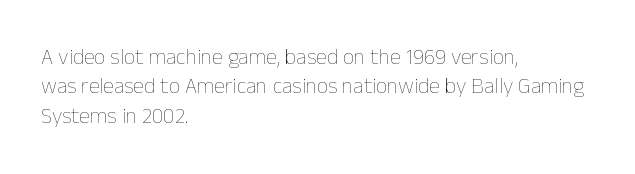
{"italic": "no", "bold": "no", "underline": "no", "align": "left", "line_spacing": "normal", "line_spacing_ratio": 1.34, "letter_spacing": "normal", "letter_spacing_em": 0.0, "glyph_px": 22}
